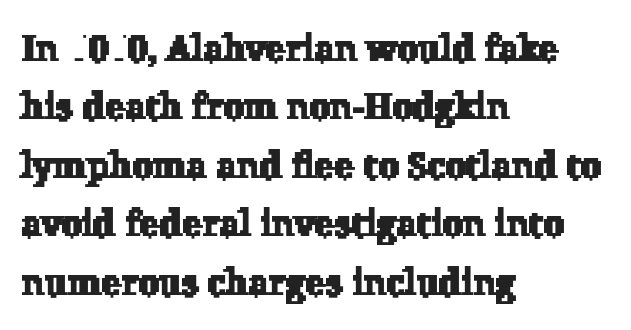
Think of a printed novel: that variable character pitch is what you see here. A typesetter would call this leading conventional body-copy spacing. Which margin do the lines hug? The left one — the right edge is uneven. You can tell from the footed stems that serif type was used. Type without underlining. The line texture is even and compact thanks to regular tracking.
